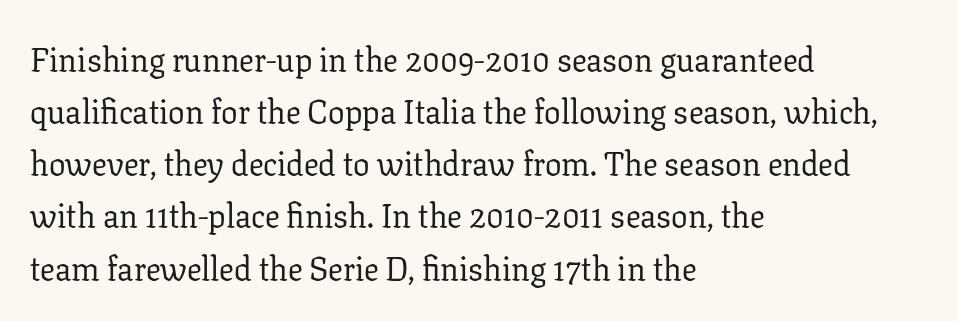
{"serif": "yes", "italic": "no", "bold": "no", "weight": "regular", "width": "normal", "stroke_contrast": "low", "x_height": "medium", "monospaced": "no", "underline": "no", "align": "left", "line_spacing": "normal", "line_spacing_ratio": 1.58, "letter_spacing": "normal", "letter_spacing_em": 0.0, "glyph_px": 33}
